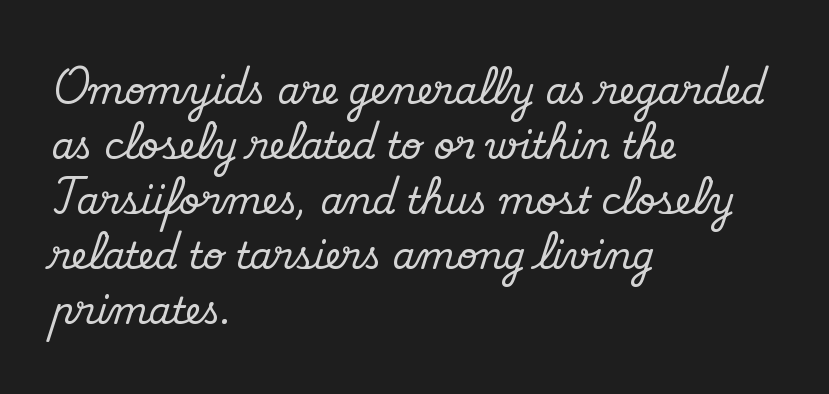
In terms of letterform style, serifs are clearly present. Proportional: the letters do not fall into vertical columns. The baseline area is clear. Leftover space on each line is placed entirely after the last word. Nothing unusual about the tracking: characters are spaced as the font intends. This sample keeps an unexceptional amount of space between lines.
